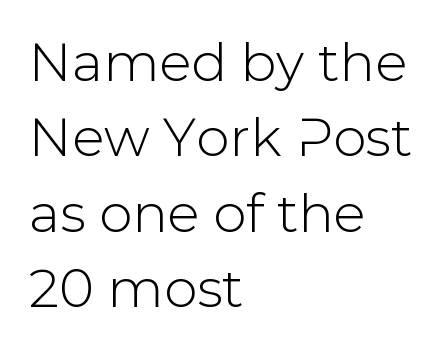
Caption: multi-line text, flush left, ragged right. How are the letters spaced? Ordinarily, with no added tracking. Posture: upright roman. The font family rendered here belongs to the sans-serif group. The space beneath each line is pristine and unruled.
